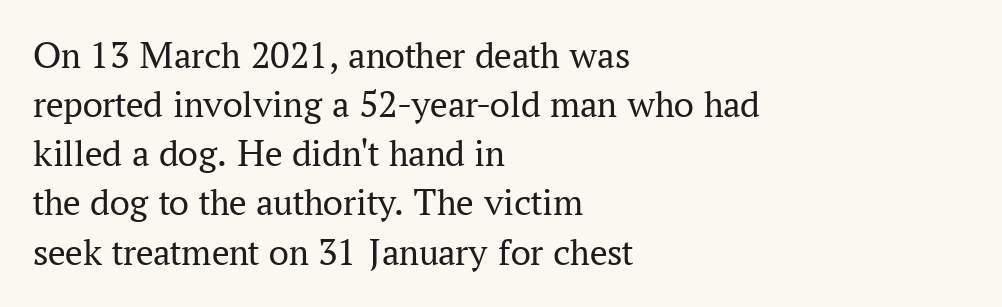
The image shows 39 px regular-weight serif type, upright; set left-aligned, normal line spacing (1.26x), normal letter spacing, not underlined; medium stroke contrast and a medium x-height.
